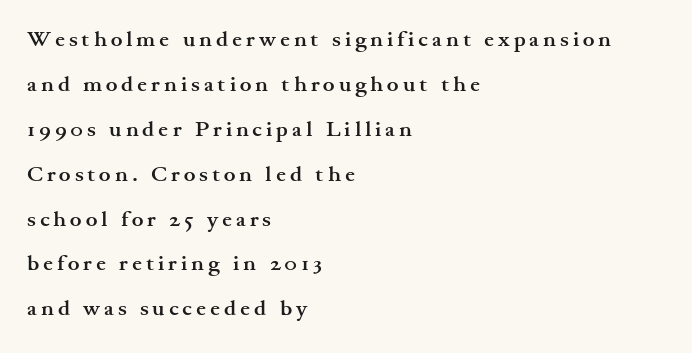
The image shows 22 px bold type, upright; set left-aligned, loose line spacing (2.04x), not underlined.
